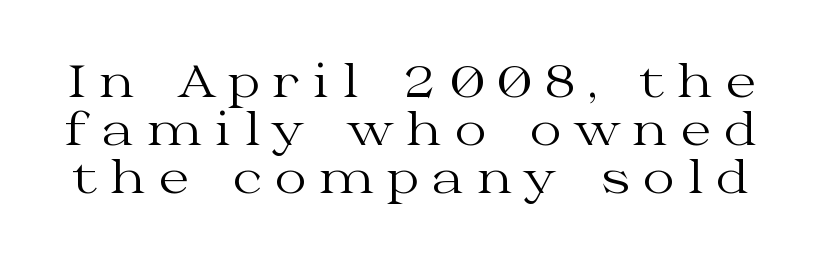
Q: Is the text bold? A: No.
Q: Is the text italic (slanted)? A: No, it is upright.
Q: Is the typeface a serif or a sans-serif typeface? A: Serif.
Q: Is the text underlined? A: No.
Q: Is the spacing between letters normal or unusually wide? A: Unusually wide.
Q: Is the spacing between lines tight, normal or loose? A: Tight.
Q: Width (condensed, normal, or wide)? A: Wide.
Q: Stroke contrast? A: Medium.
Q: x-height? A: Medium.
Q: Monospaced? A: No.
